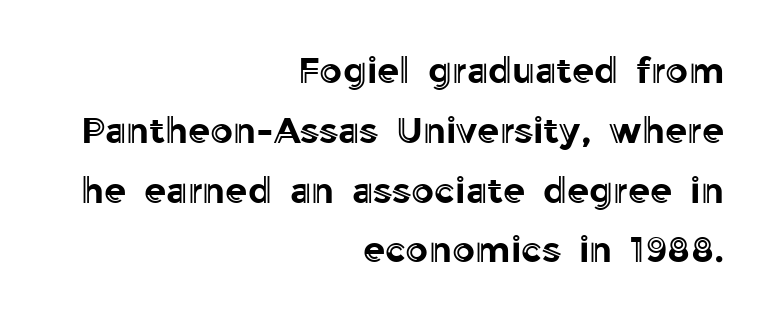
Q: Is the text italic (slanted)? A: No, it is upright.
Q: Is the text underlined? A: No.
Q: How is the paragraph aligned? A: Right-aligned.
Q: Is the spacing between letters normal or unusually wide? A: Normal.
Q: Is the spacing between lines tight, normal or loose? A: Normal.
Q: Width (condensed, normal, or wide)? A: Normal.
Q: x-height? A: Medium.
Q: Monospaced? A: No.
